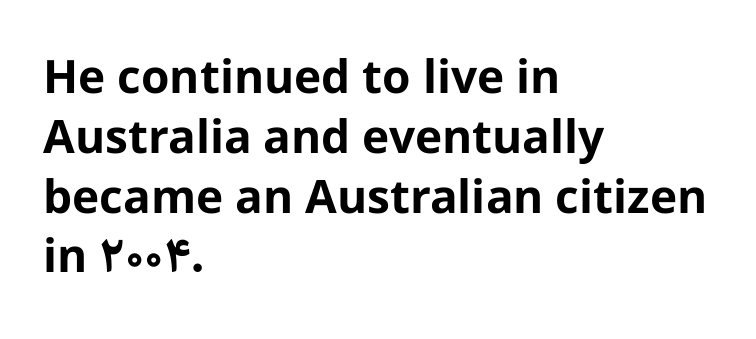
Is the letter spacing exaggerated? No — it looks like the ordinary default. Reading down the block, your eye returns to a fixed left position each line. Proportional: the letters do not fall into vertical columns. A typesetter would call this leading conventional body-copy spacing. The characters display no serif detailing; their extremities are plain.
